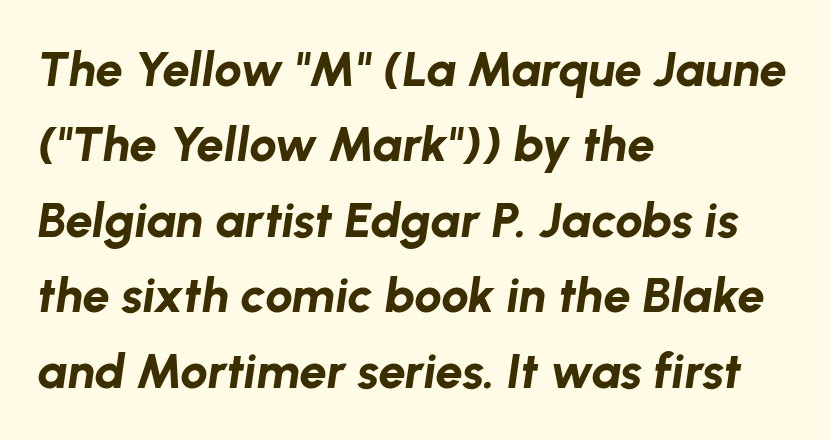
{"italic": "yes", "lean": "right", "slant_degrees": 8, "bold": "yes", "weight": "bold", "width": "normal", "stroke_contrast": "low", "x_height": "medium", "monospaced": "no", "underline": "no", "align": "left", "line_spacing": "normal", "line_spacing_ratio": 1.54, "letter_spacing": "normal", "letter_spacing_em": 0.0, "glyph_px": 49}
